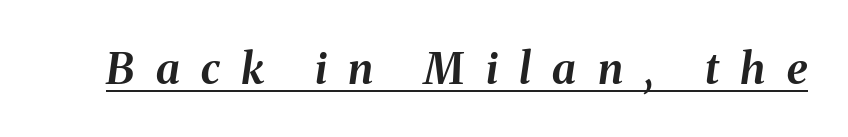
{"italic": "yes", "lean": "right", "slant_degrees": 8, "bold": "yes", "weight": "bold", "width": "normal", "stroke_contrast": "medium", "x_height": "medium", "monospaced": "no", "underline": "yes", "letter_spacing": "wide", "letter_spacing_em": 0.5, "glyph_px": 43}
